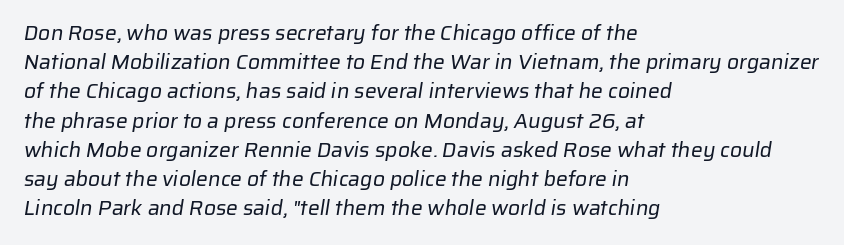
Q: Is the text bold? A: No.
Q: Is the text underlined? A: No.
Q: How is the paragraph aligned? A: Left-aligned.
Q: Is the spacing between letters normal or unusually wide? A: Normal.
Q: Is the spacing between lines tight, normal or loose? A: Normal.
